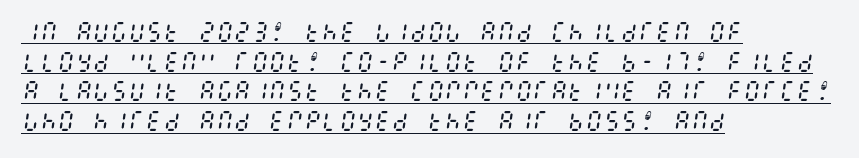
Q: Is the text bold? A: No.
Q: Is the text italic (slanted)? A: Yes, it leans right by about 8 degrees.
Q: Is the text underlined? A: Yes.
Q: How is the paragraph aligned? A: Left-aligned.
Q: Is the spacing between letters normal or unusually wide? A: Normal.
Q: Is the spacing between lines tight, normal or loose? A: Normal.
